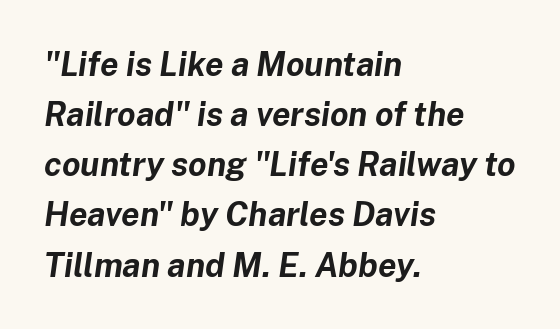
{"italic": "yes", "lean": "right", "slant_degrees": 8, "bold": "yes", "weight": "bold", "width": "normal", "stroke_contrast": "low", "x_height": "medium", "monospaced": "no", "underline": "no", "align": "left", "line_spacing": "normal", "line_spacing_ratio": 1.52, "letter_spacing": "normal", "letter_spacing_em": 0.0, "glyph_px": 33}
